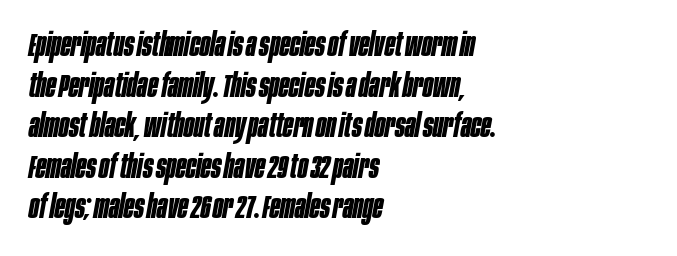
The image shows 33 px bold, condensed type, italic (leaning right); set left-aligned, line spacing 1.23x, normal letter spacing, not underlined; low stroke contrast and a large x-height.
